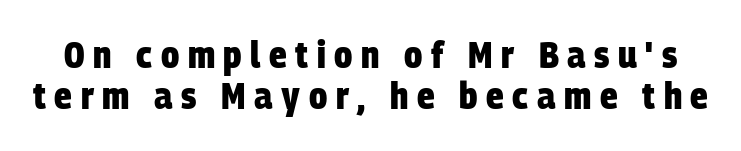
The image shows 37 px heavy, condensed sans-serif type; set tight line spacing (1.12x), unusually wide letter spacing (+0.23 em), not underlined; low stroke contrast and a large x-height.
